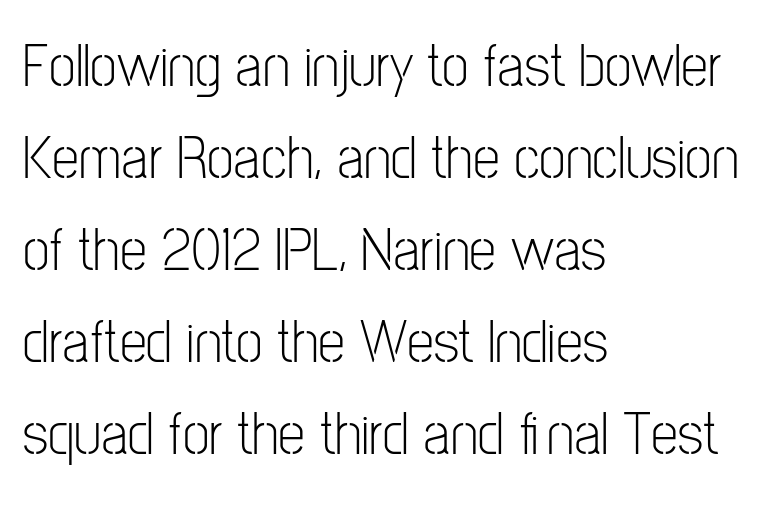
The image shows 61 px light, condensed sans-serif type, upright; set left-aligned, normal line spacing (1.51x), normal letter spacing, not underlined; low stroke contrast and a medium x-height.
